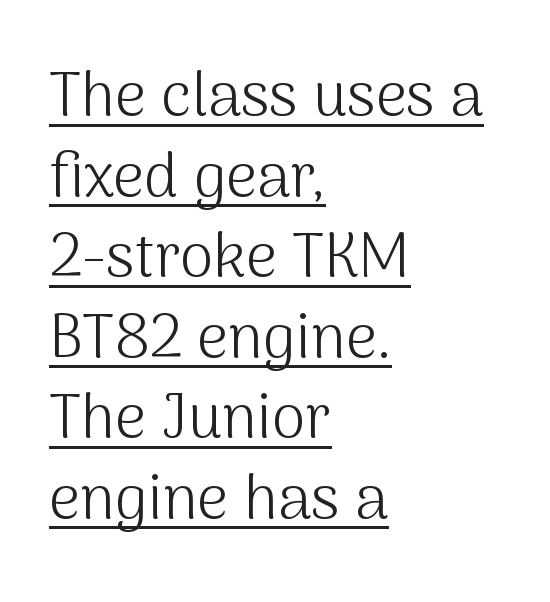
Default kerning and tracking; the words read as compact shapes. Grotesque or geometric, the face here clearly has no serifs. Think of a printed novel: that variable character pitch is what you see here. The letters stand straight up with perfectly vertical stems.
